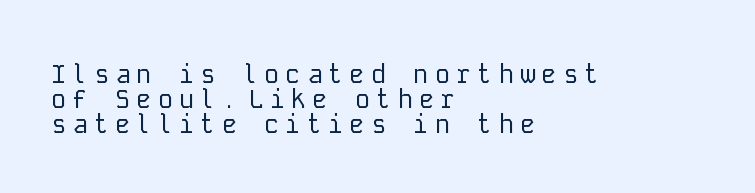
{"italic": "no", "bold": "no", "underline": "no", "align": "left", "line_spacing": "tight", "line_spacing_ratio": 0.96, "letter_spacing": "wide", "letter_spacing_em": 0.22, "glyph_px": 26}
